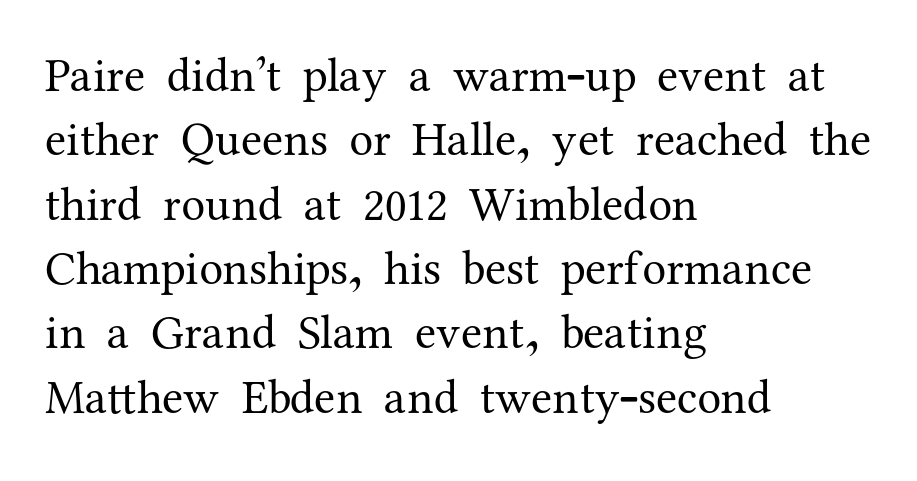
Q: Is the text bold? A: No.
Q: Is the text italic (slanted)? A: No, it is upright.
Q: Is the typeface a serif or a sans-serif typeface? A: Serif.
Q: Is the text underlined? A: No.
Q: How is the paragraph aligned? A: Left-aligned.
Q: Is the spacing between letters normal or unusually wide? A: Normal.
Q: Is the spacing between lines tight, normal or loose? A: Normal.
Q: Width (condensed, normal, or wide)? A: Normal.
Q: Stroke contrast? A: Medium.
Q: x-height? A: Medium.
Q: Monospaced? A: No.
